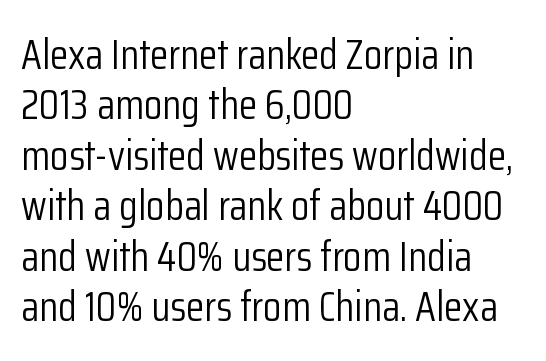
The image shows 42 px light, condensed sans-serif type, upright; set left-aligned, line spacing 1.2x, normal letter spacing, not underlined; low stroke contrast and a medium x-height.
